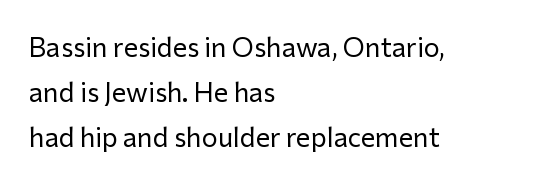
The image shows 27 px text type, upright; set left-aligned, normal line spacing (1.66x), normal letter spacing, not underlined.
